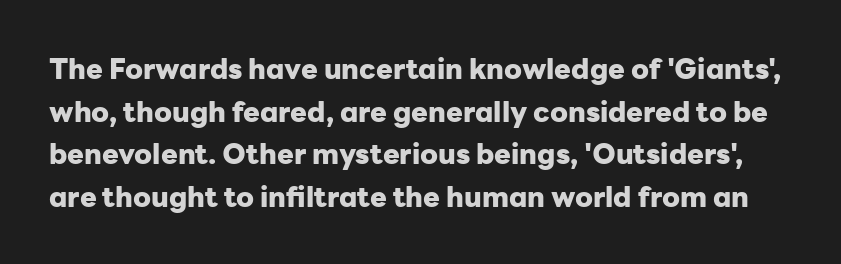
{"serif": "no", "italic": "no", "bold": "yes", "weight": "heavy", "width": "normal", "stroke_contrast": "low", "x_height": "medium", "monospaced": "no", "underline": "no", "line_spacing": "normal", "line_spacing_ratio": 1.52, "letter_spacing": "normal", "letter_spacing_em": 0.0, "glyph_px": 28}
